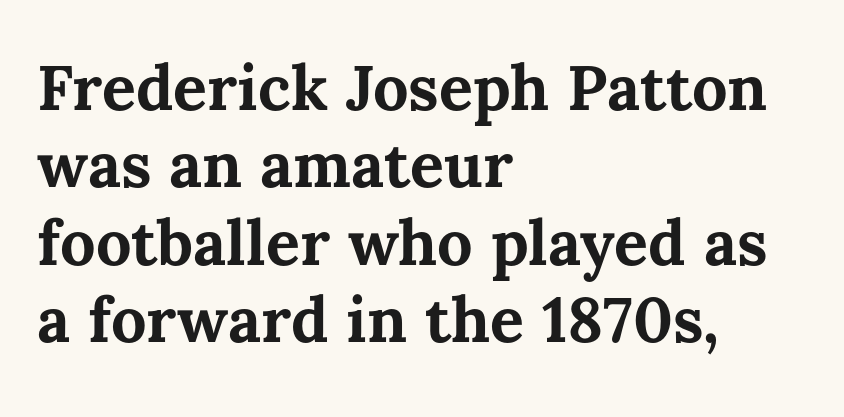
The image shows 63 px bold type, upright; set left-aligned, line spacing 1.23x, normal letter spacing, not underlined; medium stroke contrast and a medium x-height.
